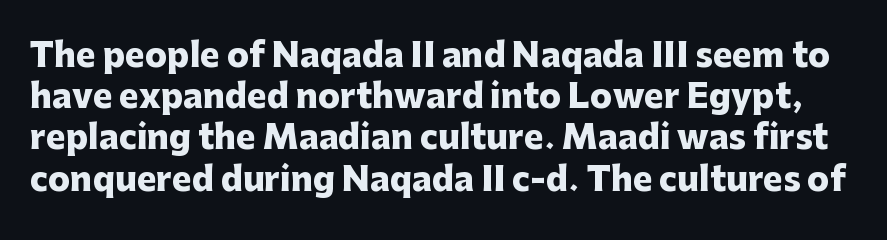
Unlike a traditional serif, this face leaves its strokes unadorned. Emphasis by weight is at full strength: bold. Caption: standard tracking, unaltered. This sample has the flowing, uneven cadence of proportional lettering. Beneath every word, the page is bare.
